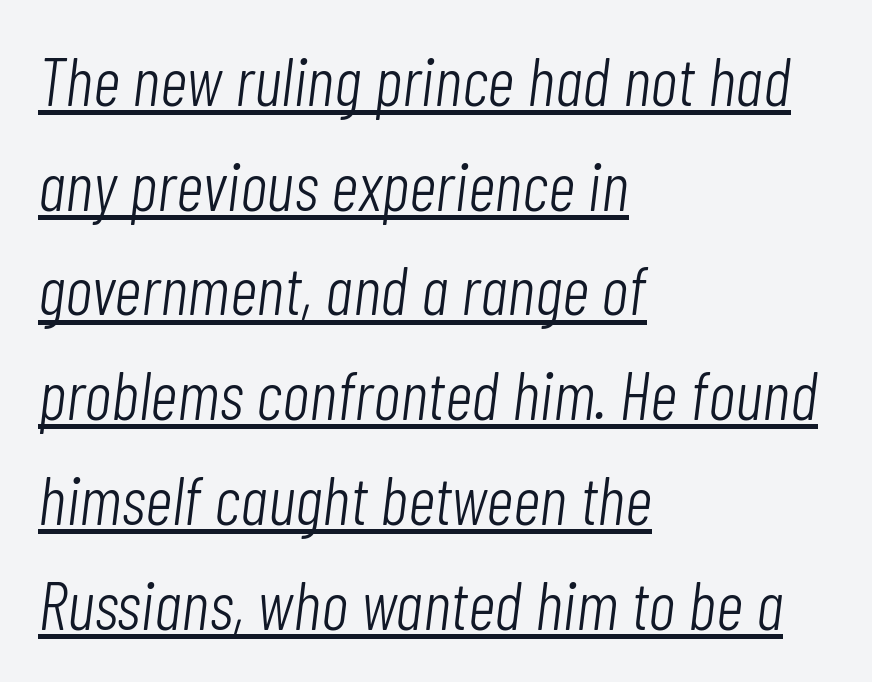
The image shows 68 px light, condensed type, italic (leaning right); set left-aligned, normal line spacing (1.54x), normal letter spacing, underlined; low stroke contrast and a medium x-height.
